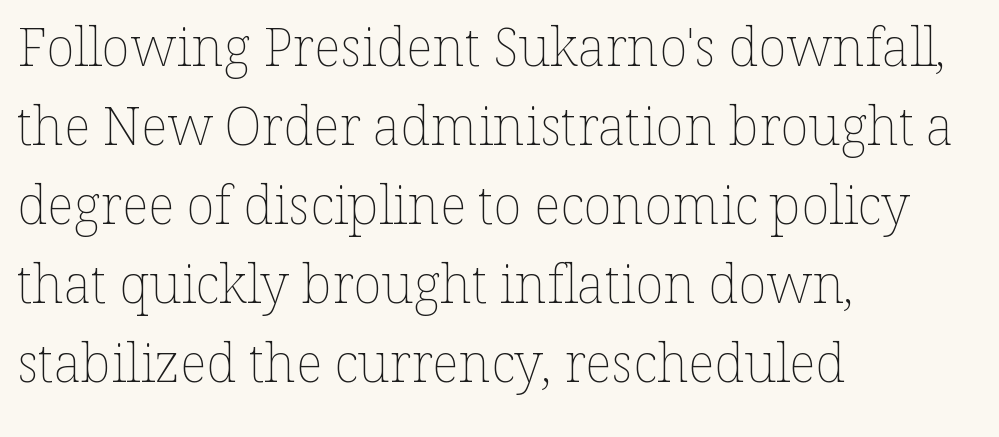
The image shows 53 px thin type, upright; set left-aligned, normal line spacing (1.49x), normal letter spacing, not underlined; low stroke contrast and a medium x-height.
